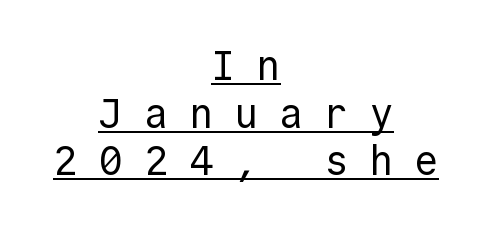
These lines were composed using upright roman letters. Beneath each row of characters lies a ruled line. Nope, no serifs anywhere on these letters. Letter spacing: wide. The lines are quadded center.
